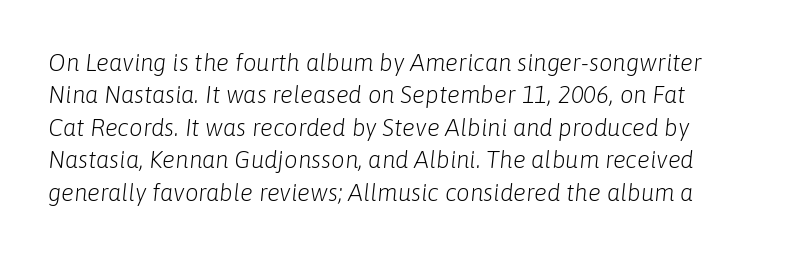
The image shows 24 px text type, italic (leaning right); set normal line spacing (1.35x), normal letter spacing, not underlined.
